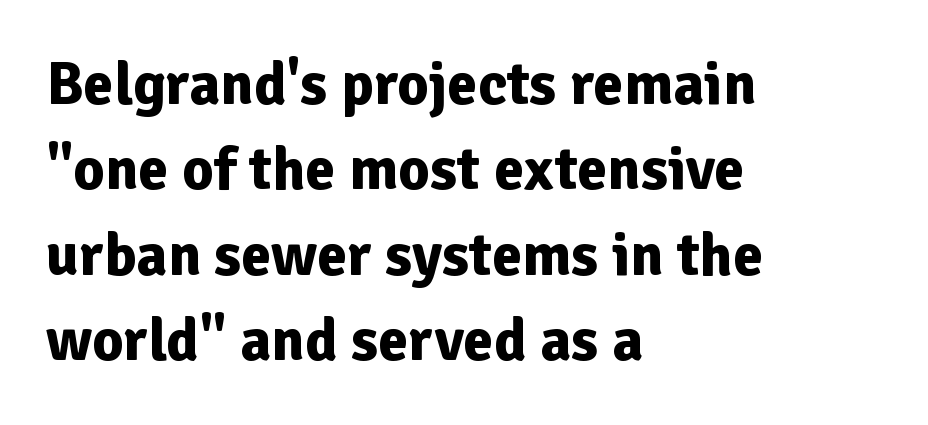
{"serif": "no", "italic": "no", "bold": "yes", "weight": "bold", "width": "normal", "stroke_contrast": "low", "x_height": "medium", "monospaced": "no", "underline": "no", "align": "left", "line_spacing": "normal", "line_spacing_ratio": 1.4, "letter_spacing": "normal", "letter_spacing_em": 0.0, "glyph_px": 61}
